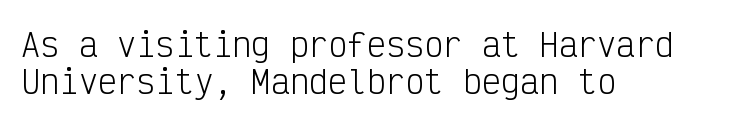
The image shows 32 px light, condensed sans-serif type, upright, monospaced; set left-aligned, line spacing 1.16x, normal letter spacing, not underlined; low stroke contrast and a medium x-height.
